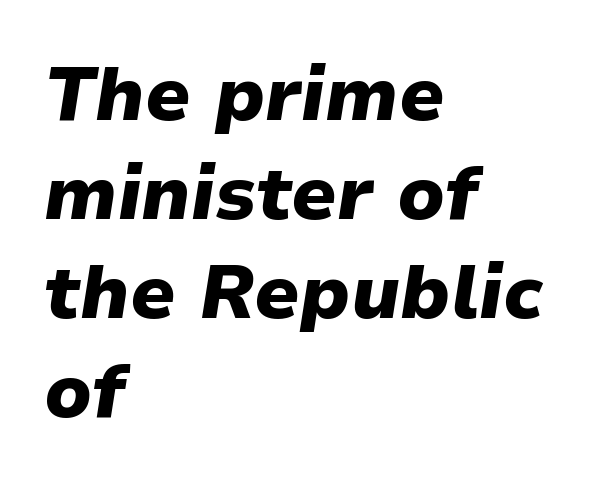
The image shows 75 px heavy type, italic (leaning right); set left-aligned, normal line spacing (1.32x), normal letter spacing, not underlined; low stroke contrast and a medium x-height.
